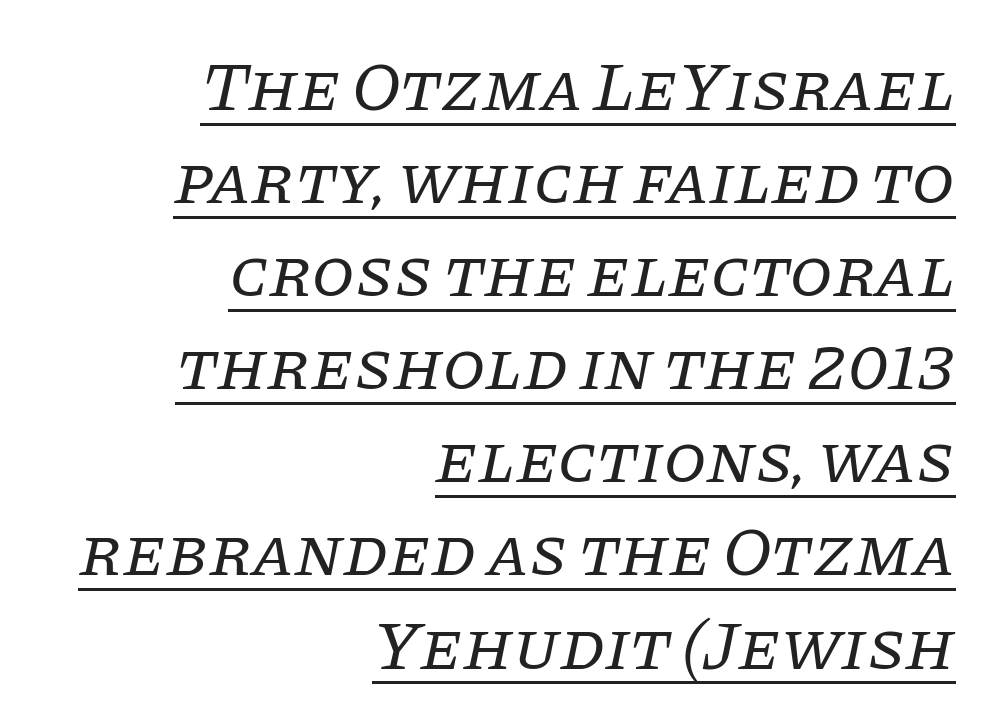
Q: Is the text bold? A: No.
Q: Is the text italic (slanted)? A: Yes, it leans right by about 11 degrees.
Q: Is the typeface a serif or a sans-serif typeface? A: Serif.
Q: Is the text underlined? A: Yes.
Q: How is the paragraph aligned? A: Right-aligned.
Q: Is the spacing between letters normal or unusually wide? A: Normal.
Q: Is the spacing between lines tight, normal or loose? A: Normal.
Q: Width (condensed, normal, or wide)? A: Normal.
Q: Stroke contrast? A: Low.
Q: x-height? A: Large.
Q: Monospaced? A: No.
